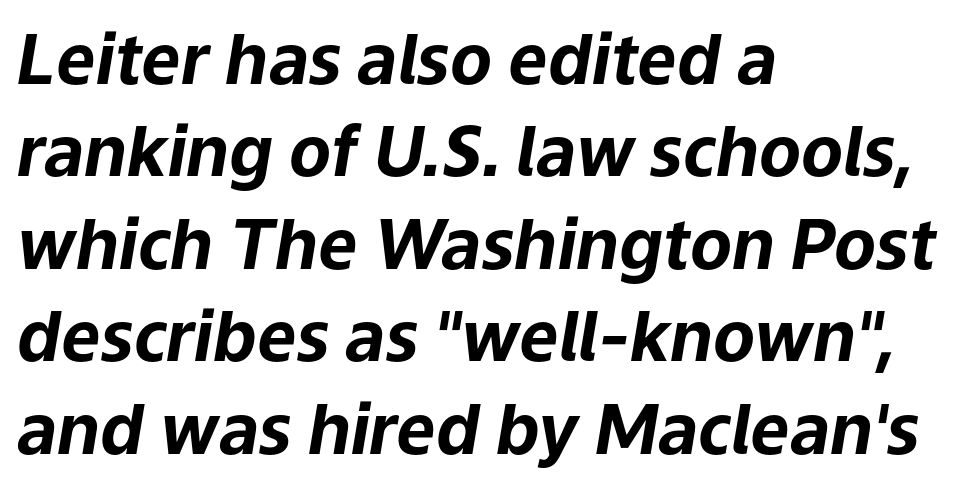
{"italic": "yes", "lean": "right", "slant_degrees": 9, "bold": "yes", "weight": "bold", "width": "normal", "stroke_contrast": "low", "x_height": "medium", "monospaced": "no", "underline": "no", "align": "left", "line_spacing": "normal", "line_spacing_ratio": 1.34, "letter_spacing": "normal", "letter_spacing_em": 0.0, "glyph_px": 69}
